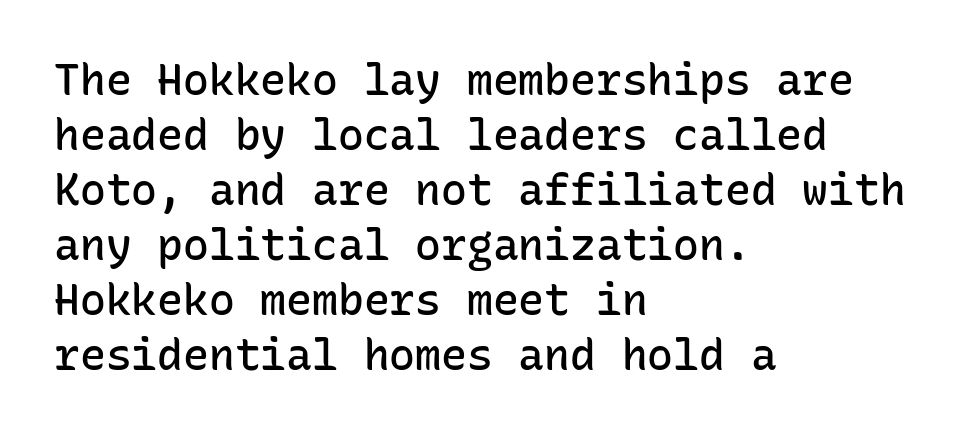
Q: Is the text bold? A: Semi-bold.
Q: Is the text italic (slanted)? A: No, it is upright.
Q: Is the typeface a serif or a sans-serif typeface? A: Sans-serif.
Q: Is the text underlined? A: No.
Q: How is the paragraph aligned? A: Left-aligned.
Q: Is the spacing between letters normal or unusually wide? A: Normal.
Q: Is the spacing between lines tight, normal or loose? A: Normal.
Q: Width (condensed, normal, or wide)? A: Normal.
Q: Stroke contrast? A: Low.
Q: x-height? A: Medium.
Q: Monospaced? A: Yes.
